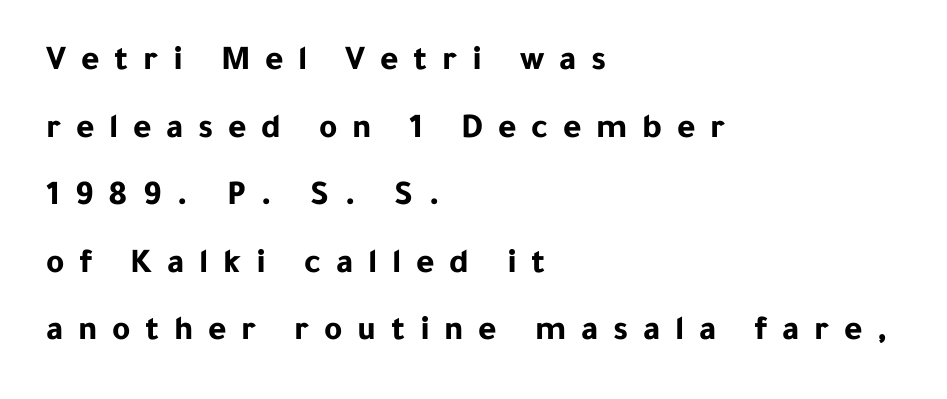
Looks like regular typesetting: each glyph gets only the width it needs. The font's upright variant was chosen for this text. Examine the stroke ends and you'll find no serifs. The face used here is rendered with a markedly widened letterfit. These lines are set flush left with a ragged right edge. The sample has been set heavy, in full bold.
